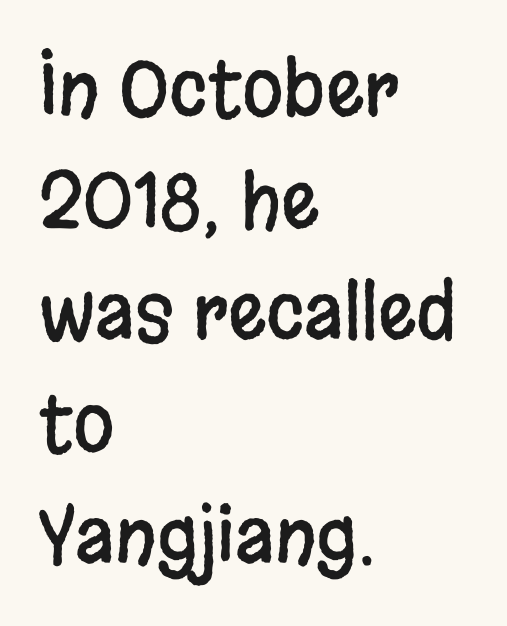
{"serif": "no", "italic": "no", "width": "condensed", "stroke_contrast": "low", "x_height": "large", "monospaced": "no", "underline": "no", "align": "left", "line_spacing": "normal", "line_spacing_ratio": 1.49, "letter_spacing": "normal", "letter_spacing_em": 0.0, "glyph_px": 75}
